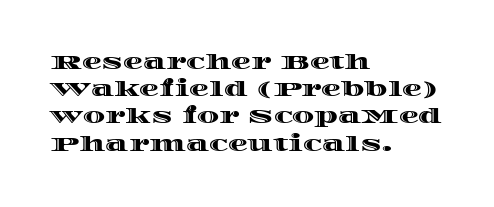
Teacher's note: observe the even left margin — that is flush-left alignment. Letter spacing: default. Every stem runs plumb, perpendicular to the baseline. The baseline area is clear. One glance says typical: line gaps are just what's usual.
